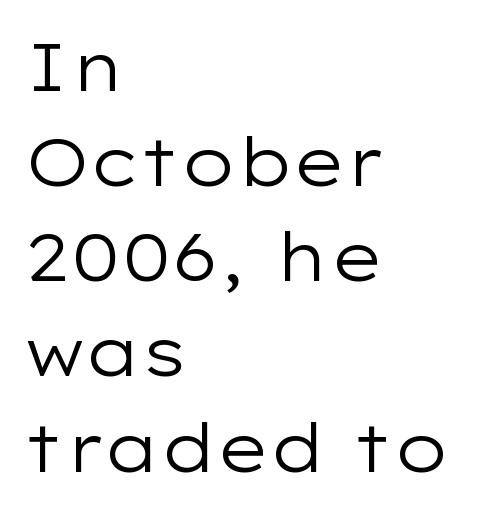
The image shows 67 px regular-weight, wide sans-serif type, upright; set left-aligned, normal line spacing (1.42x), normal letter spacing, not underlined; low stroke contrast and a medium x-height.
